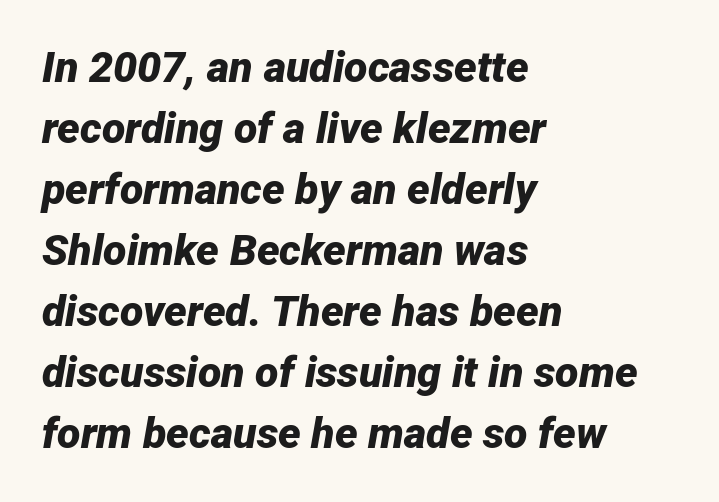
Q: Is the text bold? A: Yes.
Q: Is the text italic (slanted)? A: Yes, it leans right by about 12 degrees.
Q: Is the text underlined? A: No.
Q: How is the paragraph aligned? A: Left-aligned.
Q: Is the spacing between letters normal or unusually wide? A: Normal.
Q: Is the spacing between lines tight, normal or loose? A: Normal.
Q: Width (condensed, normal, or wide)? A: Normal.
Q: Stroke contrast? A: Low.
Q: x-height? A: Medium.
Q: Monospaced? A: No.
